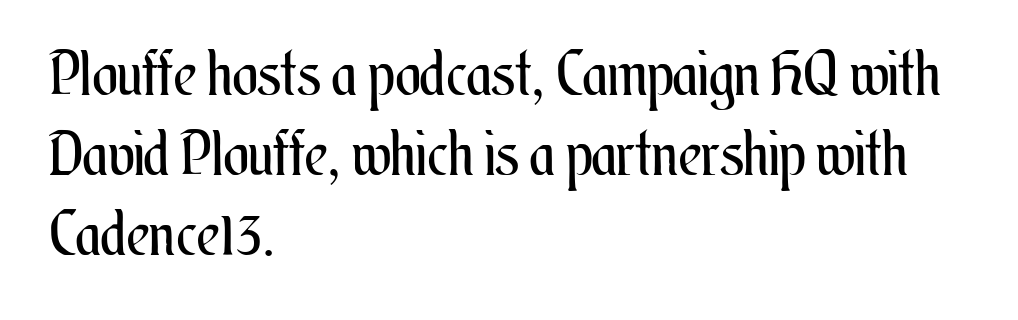
Q: Is the text bold? A: No.
Q: Is the text italic (slanted)? A: No, it is upright.
Q: Is the text underlined? A: No.
Q: How is the paragraph aligned? A: Left-aligned.
Q: Is the spacing between letters normal or unusually wide? A: Normal.
Q: Is the spacing between lines tight, normal or loose? A: Normal.
Q: Width (condensed, normal, or wide)? A: Condensed.
Q: Stroke contrast? A: Medium.
Q: x-height? A: Small.
Q: Monospaced? A: No.
